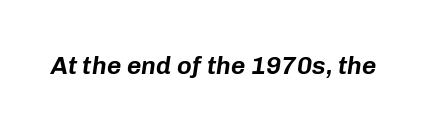
Q: Is the text italic (slanted)? A: Yes, it leans right by about 8 degrees.
Q: Is the text underlined? A: No.
Q: Is the spacing between letters normal or unusually wide? A: Normal.
